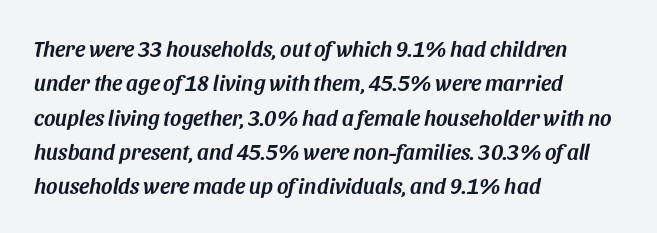
The image shows 22 px text type, italic (leaning right); set left-aligned, normal line spacing (1.56x), normal letter spacing, not underlined.
